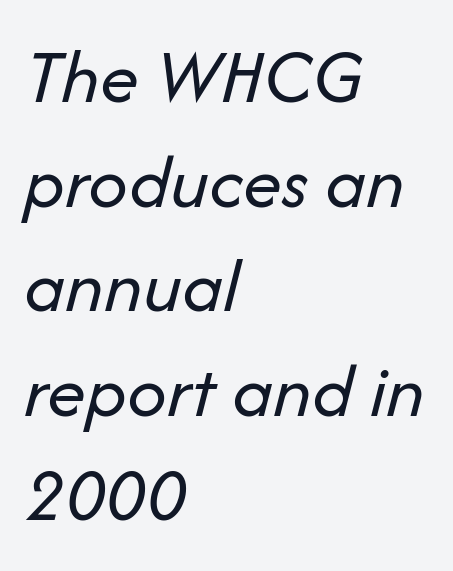
{"italic": "yes", "lean": "right", "slant_degrees": 14, "bold": "no", "weight": "regular", "width": "normal", "stroke_contrast": "low", "x_height": "medium", "monospaced": "no", "underline": "no", "align": "left", "line_spacing": "normal", "line_spacing_ratio": 1.34, "letter_spacing": "normal", "letter_spacing_em": 0.0, "glyph_px": 78}
